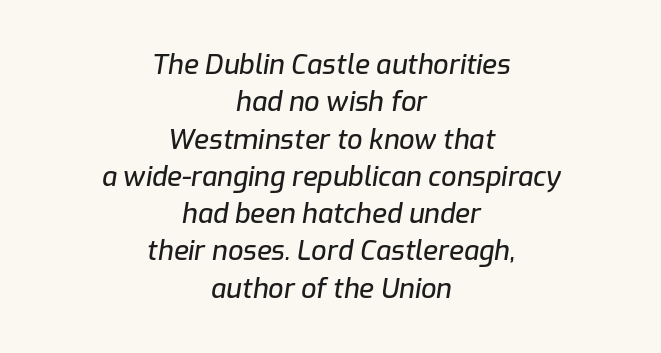
{"italic": "yes", "lean": "right", "slant_degrees": 9, "underline": "no", "align": "center", "line_spacing": "normal", "line_spacing_ratio": 1.38, "letter_spacing": "normal", "letter_spacing_em": 0.0, "glyph_px": 27}
